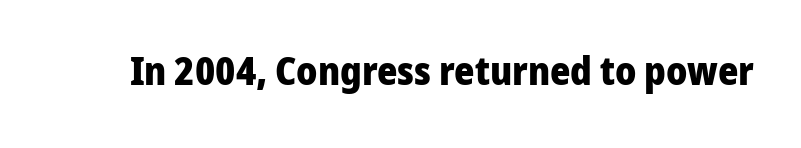
The image shows 39 px heavy sans-serif type, upright; set normal letter spacing, not underlined; low stroke contrast and a medium x-height.
